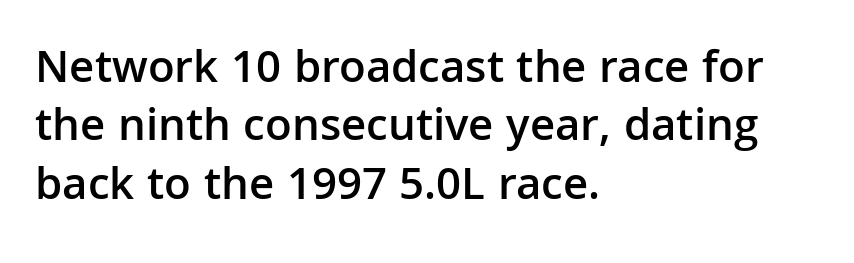
The image shows 47 px semibold sans-serif type, upright; set left-aligned, line spacing 1.24x, normal letter spacing, not underlined; low stroke contrast and a medium x-height.
